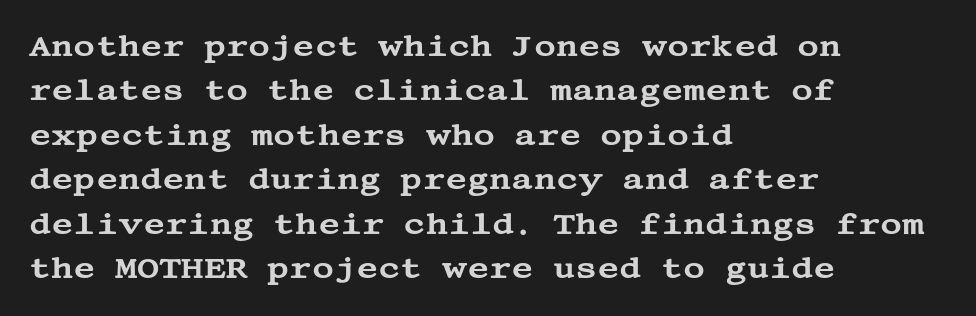
Q: Is the text italic (slanted)? A: No, it is upright.
Q: Is the typeface a serif or a sans-serif typeface? A: Serif.
Q: Is the text underlined? A: No.
Q: How is the paragraph aligned? A: Left-aligned.
Q: Is the spacing between letters normal or unusually wide? A: Normal.
Q: Is the spacing between lines tight, normal or loose? A: Normal.
Q: Width (condensed, normal, or wide)? A: Wide.
Q: Stroke contrast? A: Medium.
Q: x-height? A: Large.
